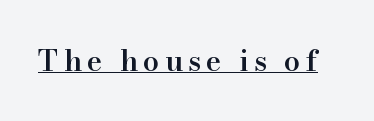
{"serif": "yes", "italic": "no", "bold": "semi", "weight": "semibold", "width": "normal", "stroke_contrast": "high", "x_height": "small", "monospaced": "no", "underline": "yes", "glyph_px": 29}
